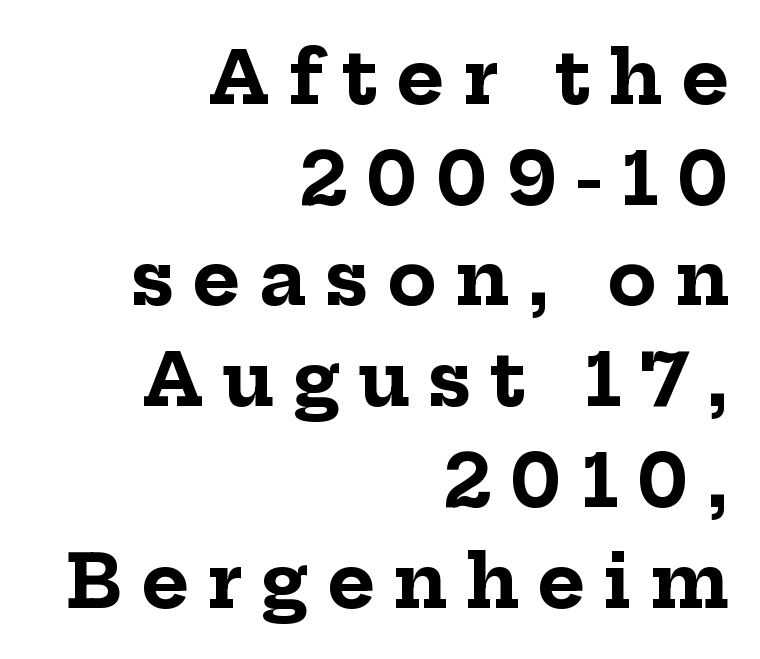
The image shows 73 px bold serif type, upright; set right-aligned, normal line spacing (1.38x), unusually wide letter spacing (+0.25 em), not underlined; low stroke contrast and a medium x-height.
